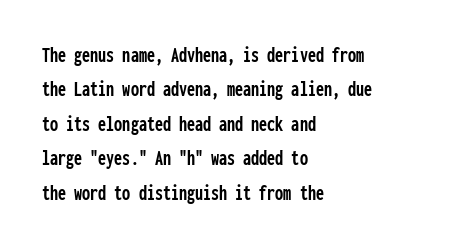
Q: Is the text italic (slanted)? A: No, it is upright.
Q: Is the text underlined? A: No.
Q: How is the paragraph aligned? A: Left-aligned.
Q: Is the spacing between letters normal or unusually wide? A: Normal.
Q: Is the spacing between lines tight, normal or loose? A: Normal.
